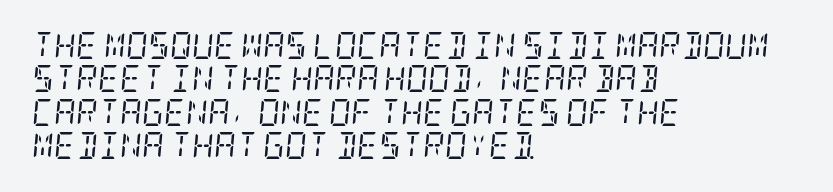
Q: Is the text bold? A: No.
Q: Is the text italic (slanted)? A: Yes, it leans right by about 5 degrees.
Q: Is the text underlined? A: No.
Q: How is the paragraph aligned? A: Left-aligned.
Q: Is the spacing between letters normal or unusually wide? A: Normal.
